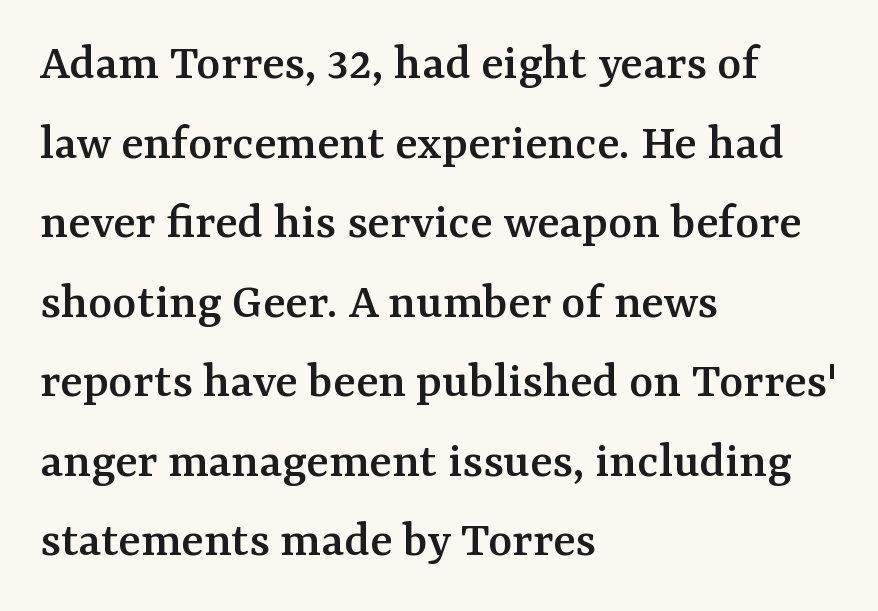
{"serif": "yes", "italic": "no", "width": "normal", "stroke_contrast": "medium", "x_height": "medium", "monospaced": "no", "underline": "no", "align": "left", "line_spacing": "normal", "line_spacing_ratio": 1.53, "letter_spacing": "normal", "letter_spacing_em": 0.0, "glyph_px": 52}
